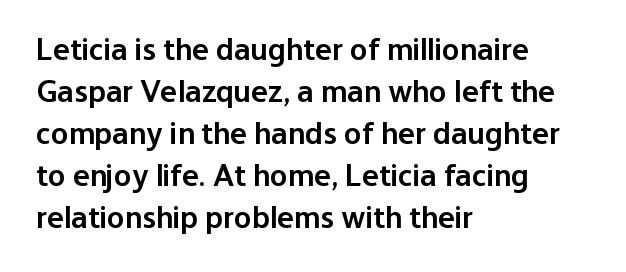
The image shows 32 px semibold sans-serif type, upright; set left-aligned, normal line spacing (1.31x), normal letter spacing, not underlined; low stroke contrast and a medium x-height.
